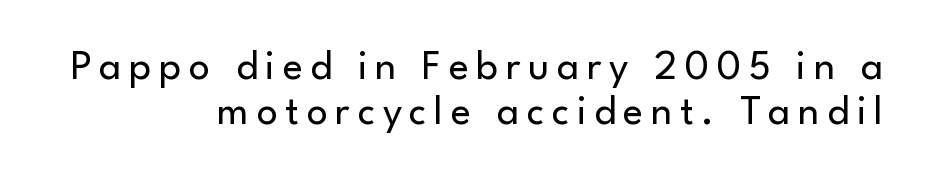
{"serif": "no", "italic": "no", "bold": "no", "weight": "regular", "width": "normal", "stroke_contrast": "low", "x_height": "small", "monospaced": "no", "underline": "no", "align": "right", "line_spacing": "tight", "line_spacing_ratio": 1.06, "glyph_px": 42}
